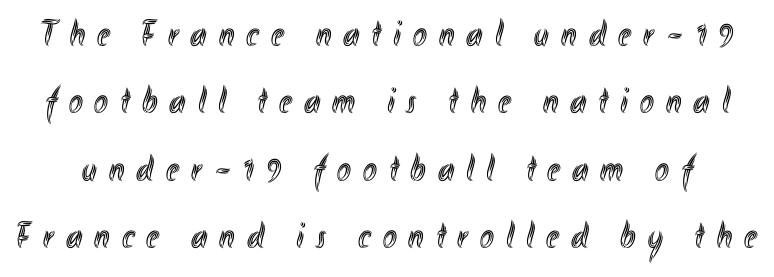
{"width": "condensed", "x_height": "small", "monospaced": "no", "underline": "no", "line_spacing_ratio": 1.82, "letter_spacing": "wide", "letter_spacing_em": 0.33, "glyph_px": 37}
